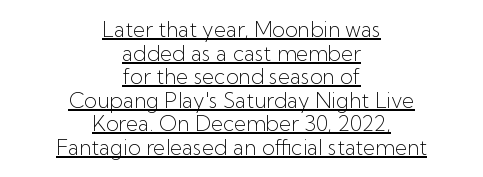
{"italic": "no", "bold": "no", "underline": "yes", "align": "center", "line_spacing": "tight", "line_spacing_ratio": 1.12, "letter_spacing": "normal", "letter_spacing_em": 0.0, "glyph_px": 21}
